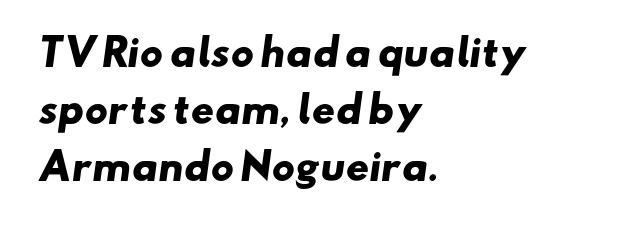
The image shows 36 px heavy, wide sans-serif type; set left-aligned, normal line spacing (1.59x), normal letter spacing, not underlined; low stroke contrast and a small x-height.
